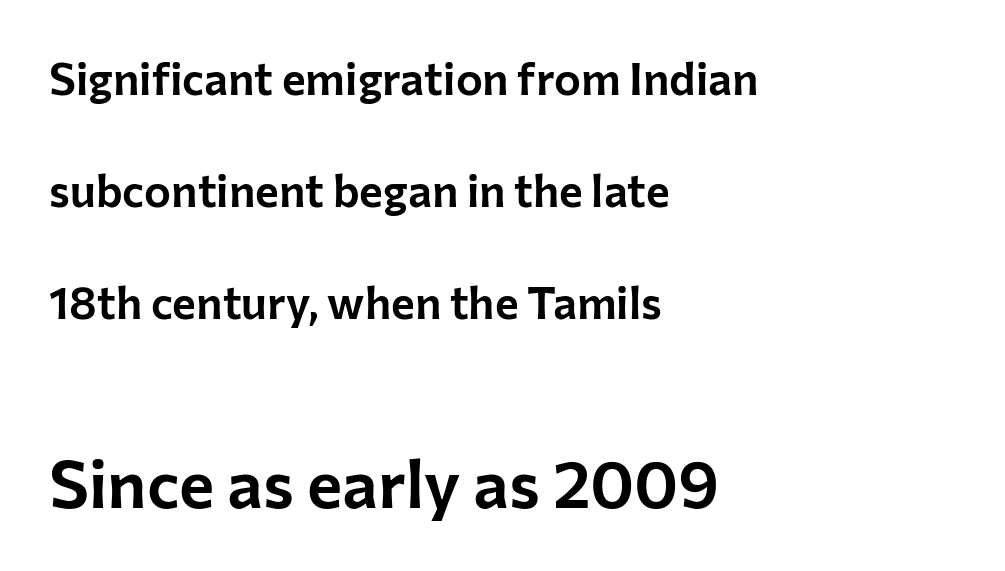
{"serif": "no", "italic": "no", "width": "normal", "stroke_contrast": "low", "x_height": "medium", "monospaced": "no", "underline": "no", "align": "left", "line_spacing": "loose", "line_spacing_ratio": 2.49, "letter_spacing": "normal", "letter_spacing_em": 0.0, "larger_block": "second", "size_ratio": 1.49, "glyph_px": 67}
